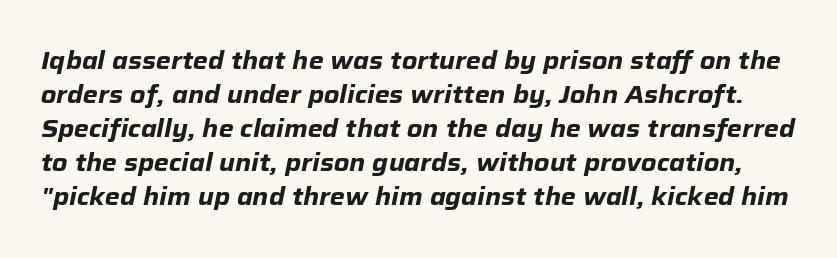
Q: Is the text bold? A: Yes.
Q: Is the text italic (slanted)? A: Yes, it leans right by about 12 degrees.
Q: Is the text underlined? A: No.
Q: Is the spacing between letters normal or unusually wide? A: Normal.
Q: Is the spacing between lines tight, normal or loose? A: Normal.
